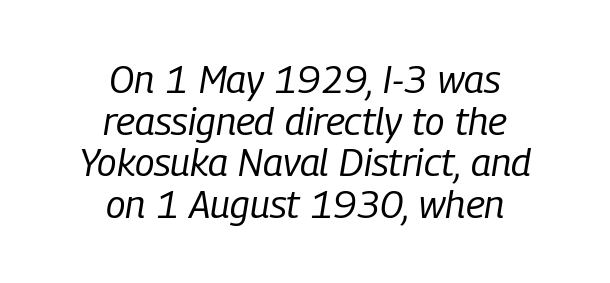
{"italic": "yes", "lean": "right", "slant_degrees": 9, "bold": "no", "weight": "regular", "width": "condensed", "stroke_contrast": "low", "x_height": "medium", "monospaced": "no", "underline": "no", "align": "center", "line_spacing": "tight", "line_spacing_ratio": 1.07, "letter_spacing": "normal", "letter_spacing_em": 0.0, "glyph_px": 39}
